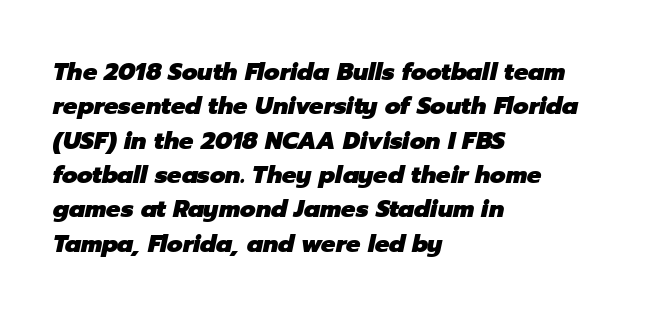
The image shows 24 px bold type, italic (leaning right); set left-aligned, normal line spacing (1.43x), normal letter spacing, not underlined.
